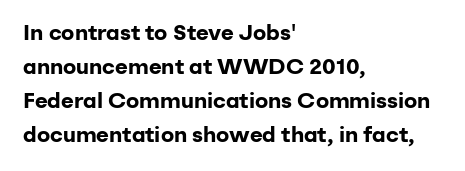
{"italic": "no", "bold": "yes", "underline": "no", "align": "left", "line_spacing": "normal", "line_spacing_ratio": 1.54, "letter_spacing": "normal", "letter_spacing_em": 0.0, "glyph_px": 22}
